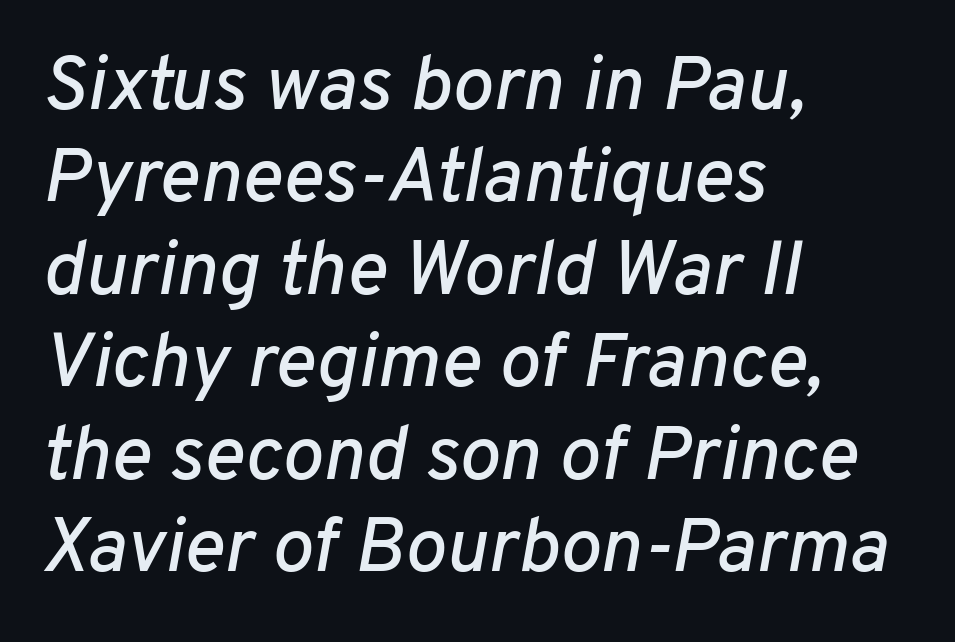
Q: Is the text italic (slanted)? A: Yes, it leans right by about 10 degrees.
Q: Is the text underlined? A: No.
Q: How is the paragraph aligned? A: Left-aligned.
Q: Is the spacing between letters normal or unusually wide? A: Normal.
Q: Width (condensed, normal, or wide)? A: Normal.
Q: Stroke contrast? A: Low.
Q: x-height? A: Medium.
Q: Monospaced? A: No.
